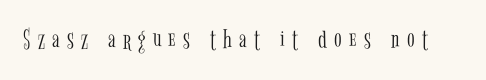
The image shows 28 px light, condensed serif type, upright; set unusually wide letter spacing (+0.26 em), not underlined; low stroke contrast and a medium x-height.
